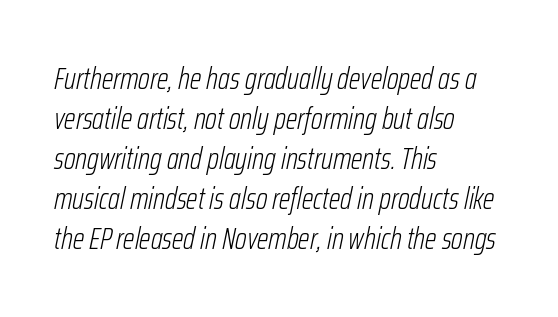
Plain, unruled lines of type. The letters sit at their default tracking, neither squeezed nor spread. Weight: regular or lighter. If you drew a ruler down the left edge, every line would touch it.
